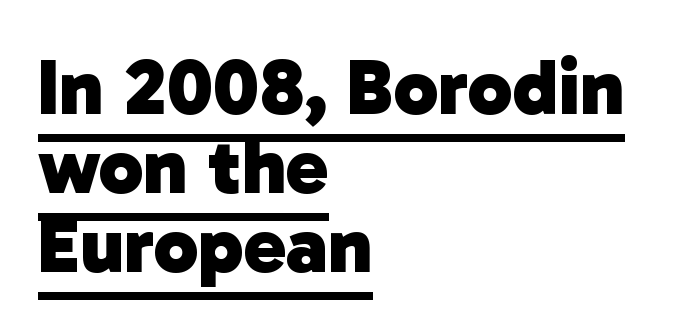
{"serif": "no", "bold": "yes", "weight": "heavy", "width": "normal", "stroke_contrast": "low", "x_height": "medium", "monospaced": "no", "underline": "yes", "align": "left", "line_spacing": "tight", "line_spacing_ratio": 0.99, "letter_spacing": "normal", "letter_spacing_em": 0.0, "glyph_px": 80}
